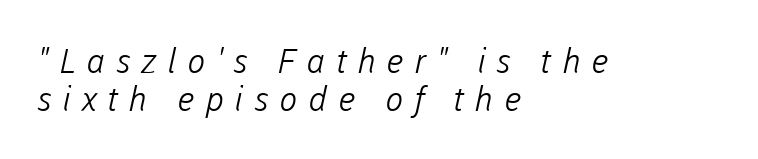
Q: Is the text bold? A: No.
Q: Is the typeface a serif or a sans-serif typeface? A: Sans-serif.
Q: Is the text underlined? A: No.
Q: How is the paragraph aligned? A: Left-aligned.
Q: Is the spacing between letters normal or unusually wide? A: Unusually wide.
Q: Is the spacing between lines tight, normal or loose? A: Tight.
Q: Width (condensed, normal, or wide)? A: Normal.
Q: Stroke contrast? A: Low.
Q: x-height? A: Medium.
Q: Monospaced? A: No.
